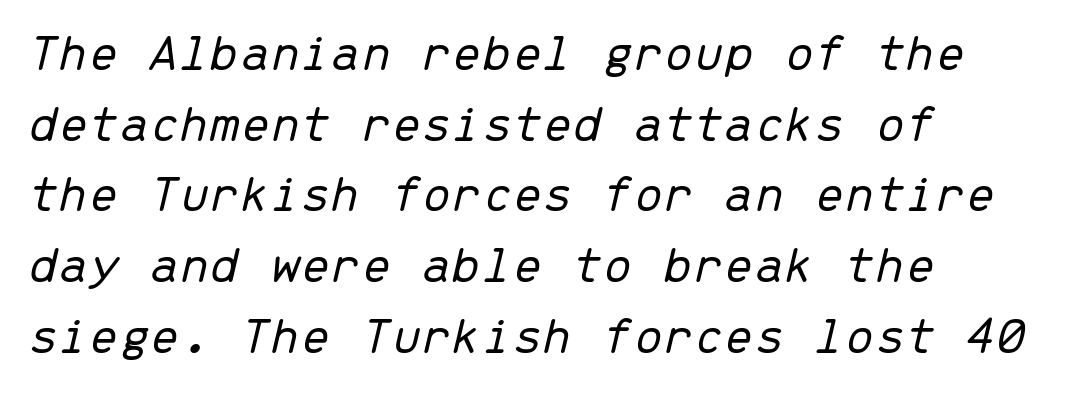
The image shows 54 px light type, italic (leaning right), monospaced; set left-aligned, normal line spacing (1.31x), normal letter spacing, not underlined; low stroke contrast and a medium x-height.
